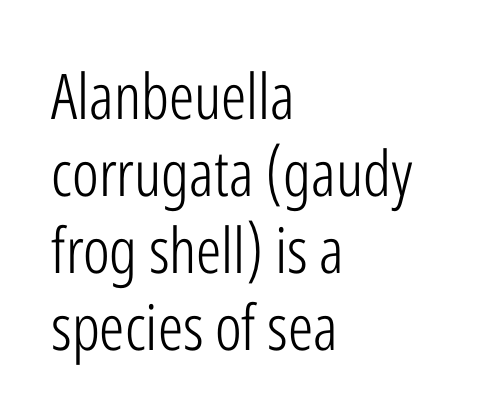
Q: Is the text bold? A: No.
Q: Is the text italic (slanted)? A: No, it is upright.
Q: Is the typeface a serif or a sans-serif typeface? A: Sans-serif.
Q: Is the text underlined? A: No.
Q: How is the paragraph aligned? A: Left-aligned.
Q: Is the spacing between letters normal or unusually wide? A: Normal.
Q: Width (condensed, normal, or wide)? A: Condensed.
Q: Stroke contrast? A: Low.
Q: x-height? A: Medium.
Q: Monospaced? A: No.
